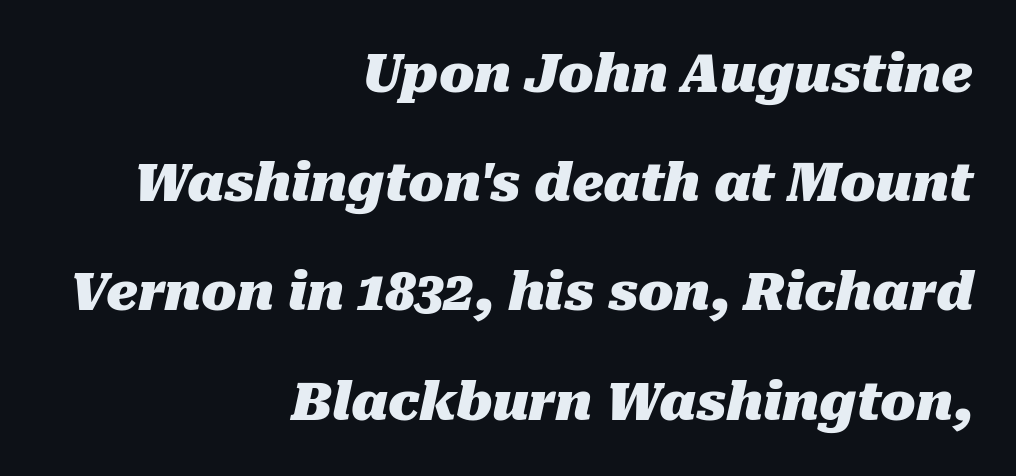
Heavy-handed strokes throughout: this text is bold. Think of a printed novel: that variable character pitch is what you see here. Decoration check: the copy has no underline. Typeset ragged left — the right edge is the straight one. Loosely led — the rows are spread out.
